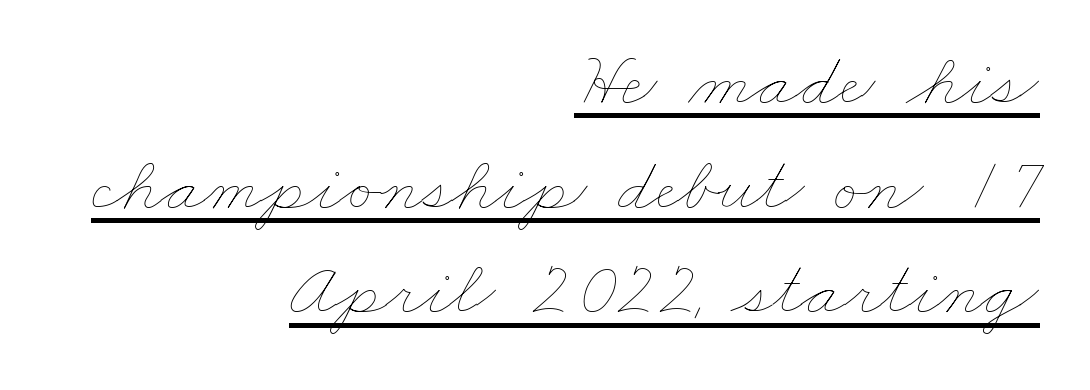
{"bold": "no", "weight": "thin", "width": "wide", "stroke_contrast": "low", "x_height": "small", "monospaced": "no", "underline": "yes", "align": "right", "line_spacing": "normal", "line_spacing_ratio": 1.36, "letter_spacing": "normal", "letter_spacing_em": 0.0, "glyph_px": 77}
